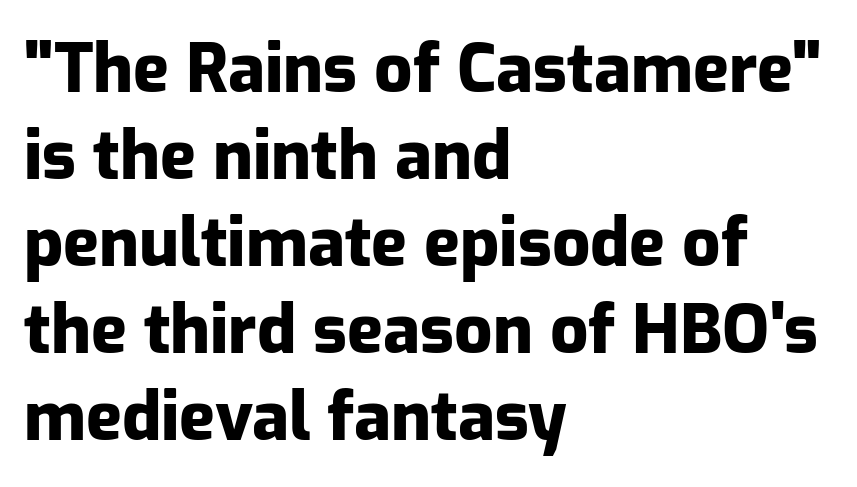
{"serif": "no", "italic": "no", "bold": "yes", "weight": "heavy", "width": "normal", "stroke_contrast": "low", "x_height": "medium", "monospaced": "no", "underline": "no", "align": "left", "line_spacing": "normal", "line_spacing_ratio": 1.3, "letter_spacing": "normal", "letter_spacing_em": 0.0, "glyph_px": 67}
